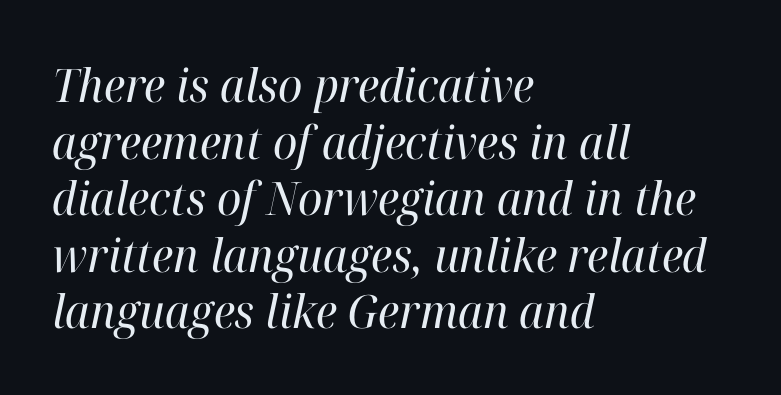
{"serif": "yes", "italic": "yes", "lean": "right", "slant_degrees": 12, "bold": "no", "weight": "regular", "width": "normal", "stroke_contrast": "high", "x_height": "medium", "monospaced": "no", "underline": "no", "align": "left", "line_spacing_ratio": 1.23, "letter_spacing": "normal", "letter_spacing_em": 0.0, "glyph_px": 46}
